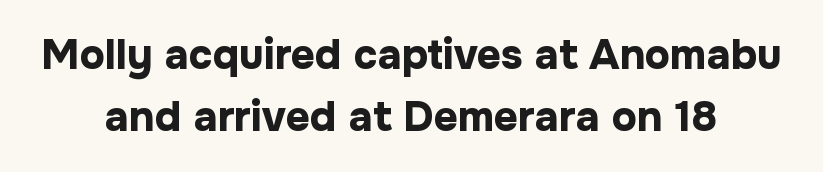
Q: Is the text bold? A: Yes.
Q: Is the text italic (slanted)? A: No, it is upright.
Q: Is the typeface a serif or a sans-serif typeface? A: Sans-serif.
Q: Is the text underlined? A: No.
Q: How is the paragraph aligned? A: Centered.
Q: Is the spacing between letters normal or unusually wide? A: Normal.
Q: Is the spacing between lines tight, normal or loose? A: Normal.
Q: Width (condensed, normal, or wide)? A: Normal.
Q: Stroke contrast? A: Low.
Q: x-height? A: Medium.
Q: Monospaced? A: No.
